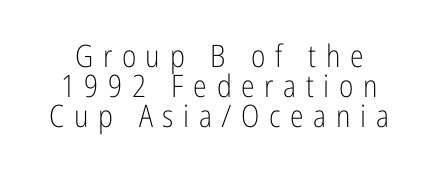
Every character sits straight up, as roman type does. These lines are rendered in a variable-pitch font. Rows of type sit shoulder to shoulder in the vertical direction. The tracking reads as deliberately expanded to a designer's eye. Type style note: lacks serifs. The face looks like a standard text weight, possibly lighter.
